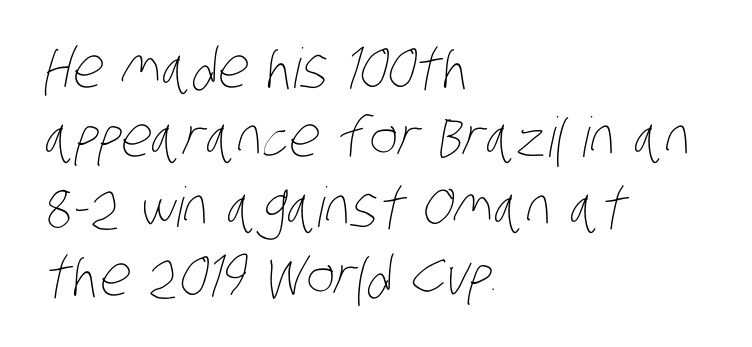
{"bold": "no", "weight": "thin", "width": "condensed", "stroke_contrast": "low", "x_height": "large", "monospaced": "no", "underline": "no", "align": "left", "line_spacing": "normal", "line_spacing_ratio": 1.26, "letter_spacing": "normal", "letter_spacing_em": 0.0, "glyph_px": 55}
